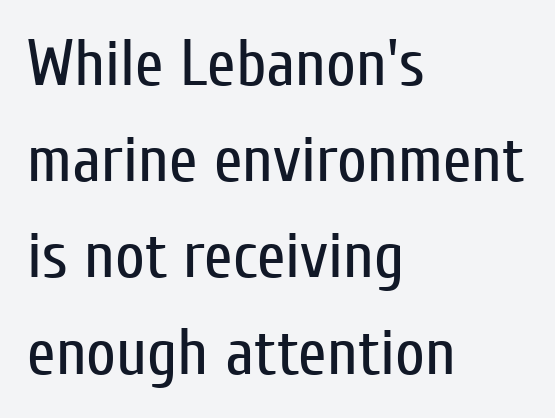
Q: Is the text bold? A: No.
Q: Is the text italic (slanted)? A: No, it is upright.
Q: Is the typeface a serif or a sans-serif typeface? A: Sans-serif.
Q: Is the text underlined? A: No.
Q: How is the paragraph aligned? A: Left-aligned.
Q: Is the spacing between letters normal or unusually wide? A: Normal.
Q: Is the spacing between lines tight, normal or loose? A: Normal.
Q: Width (condensed, normal, or wide)? A: Condensed.
Q: Stroke contrast? A: Low.
Q: x-height? A: Medium.
Q: Monospaced? A: No.
